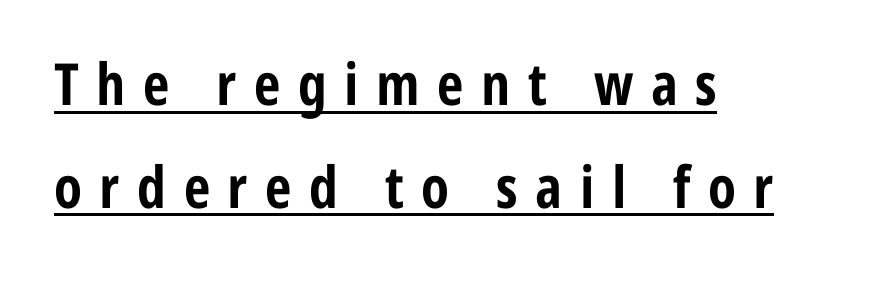
Q: Is the text bold? A: Yes.
Q: Is the text italic (slanted)? A: No, it is upright.
Q: Is the typeface a serif or a sans-serif typeface? A: Sans-serif.
Q: Is the text underlined? A: Yes.
Q: How is the paragraph aligned? A: Left-aligned.
Q: Is the spacing between letters normal or unusually wide? A: Unusually wide.
Q: Width (condensed, normal, or wide)? A: Condensed.
Q: Stroke contrast? A: Low.
Q: x-height? A: Medium.
Q: Monospaced? A: No.
